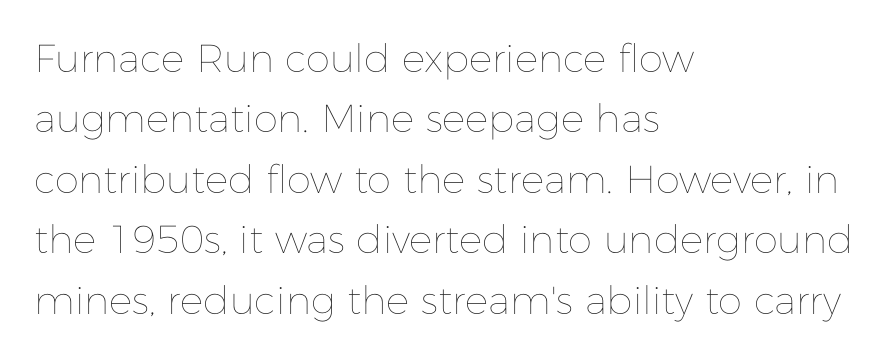
{"italic": "no", "bold": "no", "weight": "thin", "width": "normal", "stroke_contrast": "low", "x_height": "medium", "monospaced": "no", "underline": "no", "align": "left", "line_spacing": "normal", "line_spacing_ratio": 1.55, "letter_spacing": "normal", "letter_spacing_em": 0.0, "glyph_px": 39}
